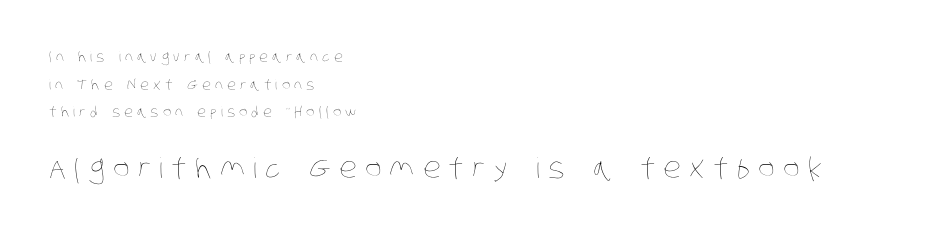
{"bold": "no", "weight": "thin", "width": "condensed", "stroke_contrast": "low", "x_height": "large", "monospaced": "no", "underline": "no", "align": "left", "line_spacing": "loose", "line_spacing_ratio": 1.97, "letter_spacing": "wide", "letter_spacing_em": 0.3, "larger_block": "second", "size_ratio": 2.0, "glyph_px": 28}
